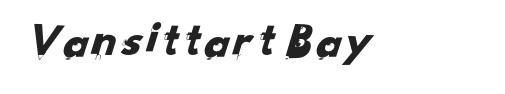
The image shows 51 px sans-serif type; set normal letter spacing, not underlined; low stroke contrast and a small x-height.
